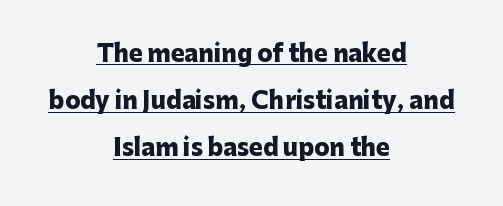
{"italic": "no", "bold": "yes", "underline": "yes", "align": "center", "line_spacing": "loose", "line_spacing_ratio": 2.05, "letter_spacing": "normal", "letter_spacing_em": 0.0, "glyph_px": 23}
